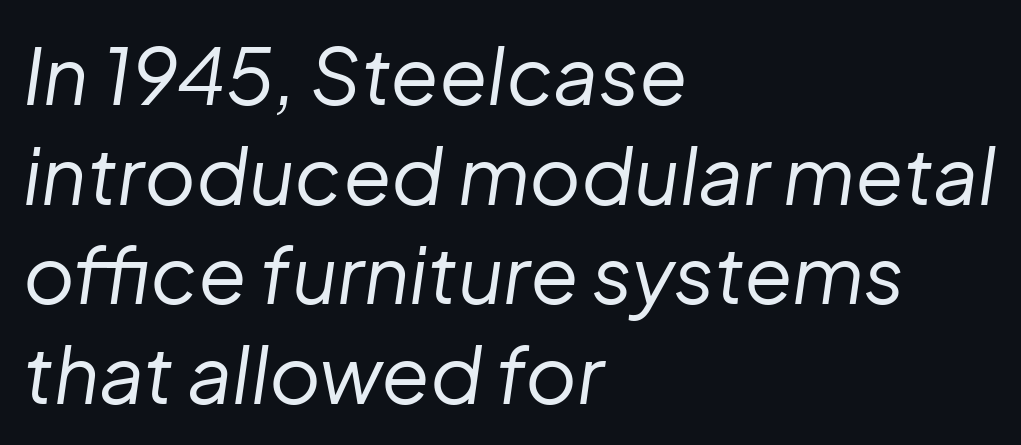
Ink coverage per letter is moderate at most. Is the letter spacing exaggerated? No — it looks like the ordinary default. Students, observe: this is what conventionally led text looks like. Notice how the stems are inclined rather than vertical — that's the hallmark of italics. Just letters on the line, the space beneath them empty.
